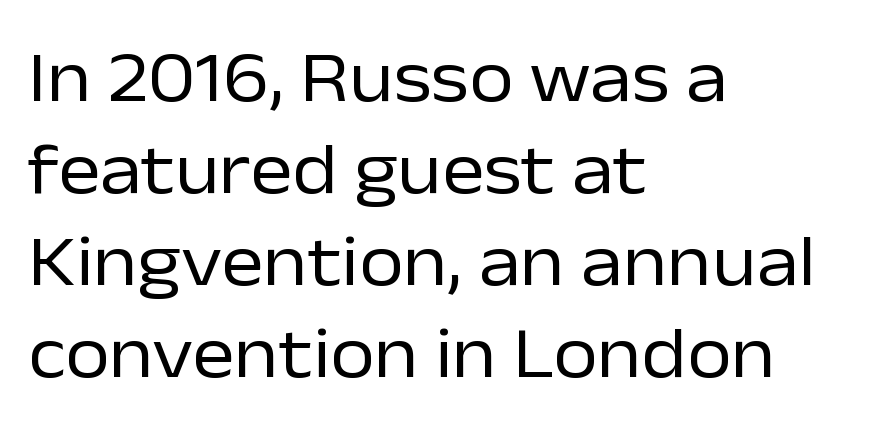
The typesetting does not lean heavy: it is not bold. Normally led — the rows are evenly, conventionally spaced. You could not count columns in this text — the font is proportionally spaced. Letter spacing: default. All the whitespace from short lines collects on the right. The face used here is a sans, in the tradition of grotesques and geometrics.
